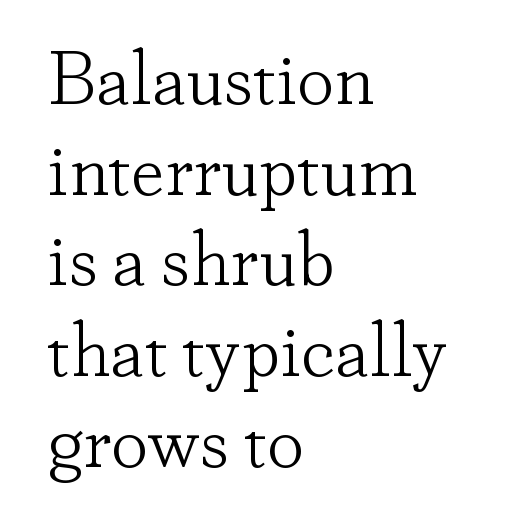
Underline: absent. The weight tops out at a normal text grade. Where is the straight margin? On the left. Each letter keeps its own natural width here, so spacing adapts to shape.
